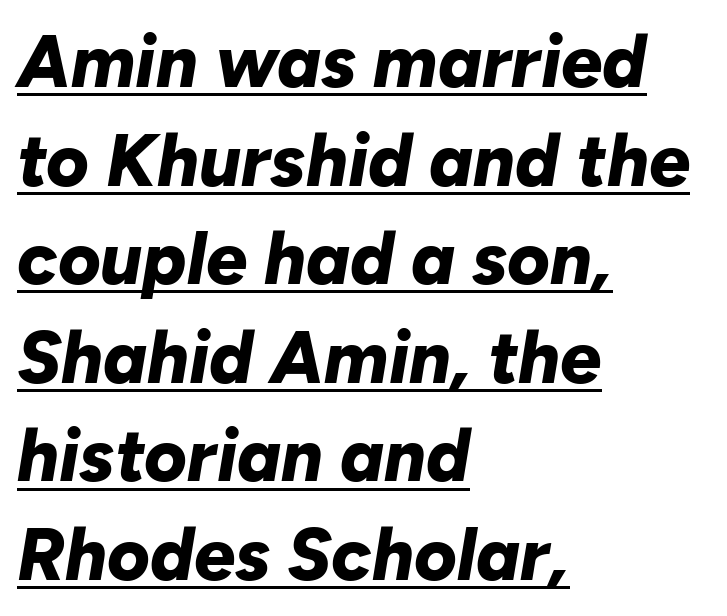
The image shows 73 px bold type, italic (leaning right); set left-aligned, normal line spacing (1.35x), normal letter spacing, underlined; low stroke contrast and a medium x-height.
